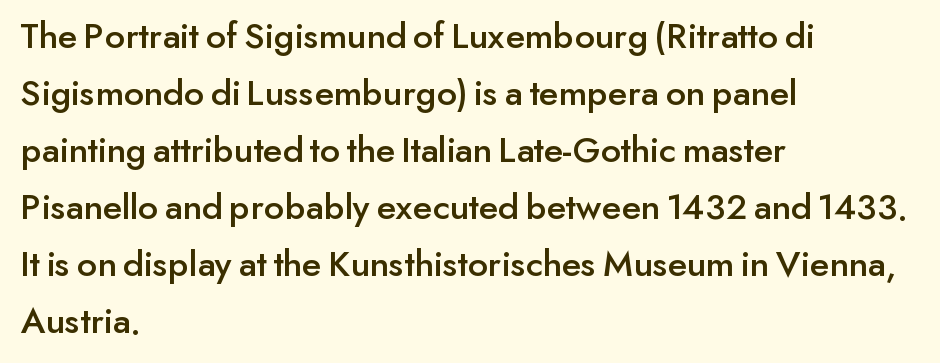
The image shows 38 px sans-serif type, upright; set left-aligned, normal line spacing (1.5x), normal letter spacing, not underlined; low stroke contrast and a small x-height.
